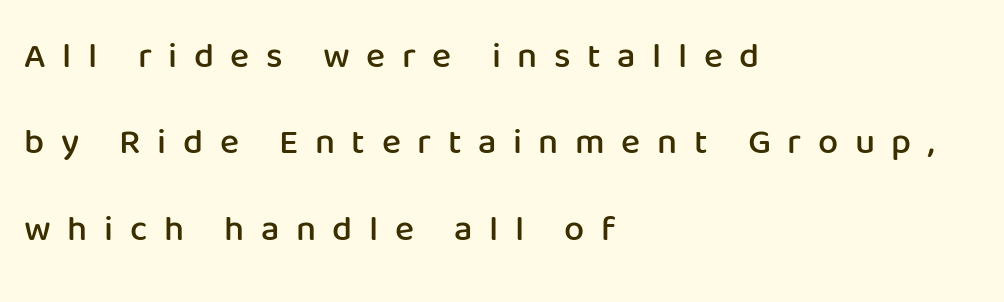
{"serif": "no", "italic": "no", "bold": "semi", "weight": "semibold", "width": "normal", "stroke_contrast": "low", "x_height": "medium", "monospaced": "no", "underline": "no", "align": "left", "line_spacing": "loose", "line_spacing_ratio": 2.4, "letter_spacing": "wide", "letter_spacing_em": 0.46, "glyph_px": 36}
